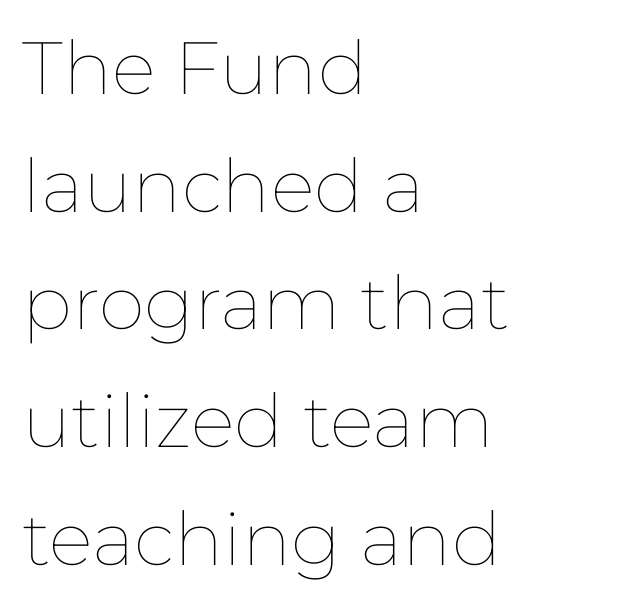
Q: Is the text bold? A: No.
Q: Is the text italic (slanted)? A: No, it is upright.
Q: Is the text underlined? A: No.
Q: How is the paragraph aligned? A: Left-aligned.
Q: Is the spacing between letters normal or unusually wide? A: Normal.
Q: Is the spacing between lines tight, normal or loose? A: Normal.
Q: Width (condensed, normal, or wide)? A: Normal.
Q: Stroke contrast? A: Low.
Q: x-height? A: Medium.
Q: Monospaced? A: No.
